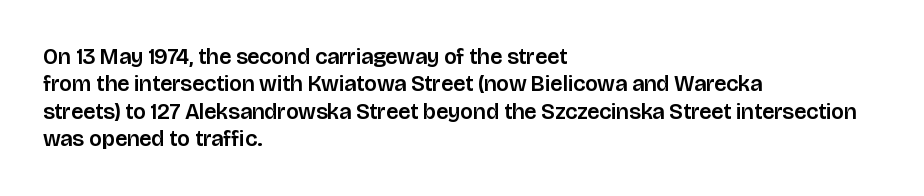
{"italic": "no", "underline": "no", "align": "left", "line_spacing": "normal", "line_spacing_ratio": 1.25, "letter_spacing": "normal", "letter_spacing_em": 0.0, "glyph_px": 22}
